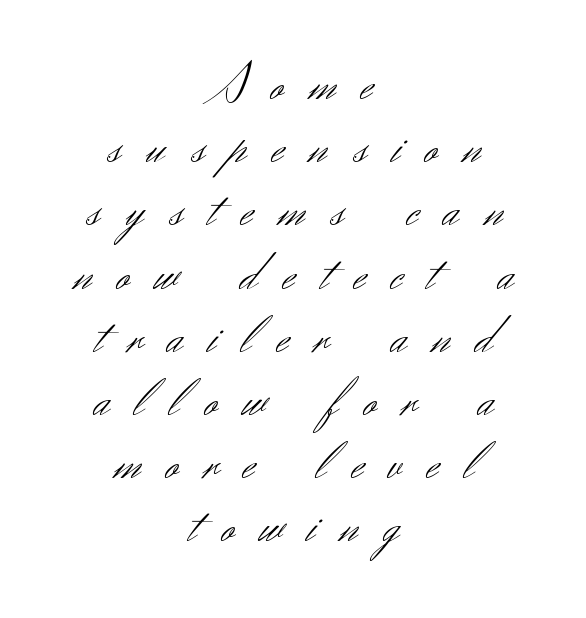
Q: Is the text bold? A: No.
Q: Is the text italic (slanted)? A: Yes.
Q: Is the typeface a serif or a sans-serif typeface? A: Sans-serif.
Q: Is the text underlined? A: No.
Q: How is the paragraph aligned? A: Centered.
Q: Is the spacing between letters normal or unusually wide? A: Unusually wide.
Q: Width (condensed, normal, or wide)? A: Normal.
Q: Stroke contrast? A: Medium.
Q: x-height? A: Small.
Q: Monospaced? A: No.
